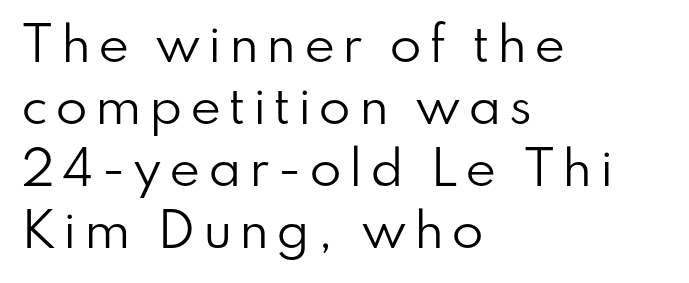
Q: Is the text bold? A: No.
Q: Is the text italic (slanted)? A: No, it is upright.
Q: Is the typeface a serif or a sans-serif typeface? A: Sans-serif.
Q: Is the text underlined? A: No.
Q: How is the paragraph aligned? A: Left-aligned.
Q: Is the spacing between lines tight, normal or loose? A: Normal.
Q: Width (condensed, normal, or wide)? A: Normal.
Q: Stroke contrast? A: Low.
Q: x-height? A: Small.
Q: Monospaced? A: No.
